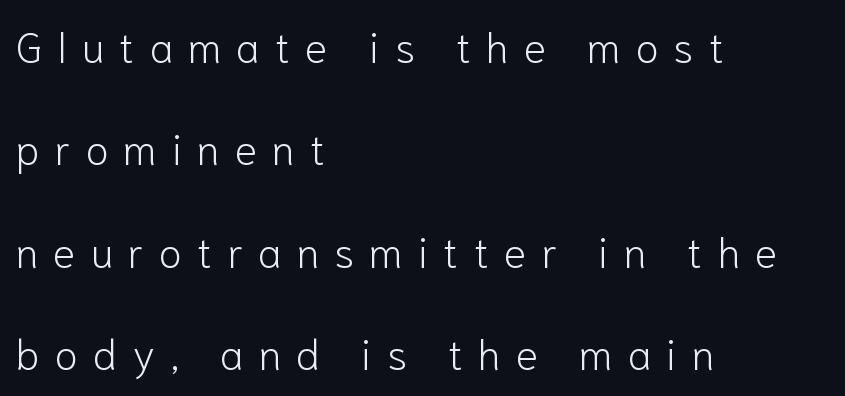
Q: Is the text bold? A: No.
Q: Is the text italic (slanted)? A: No, it is upright.
Q: Is the typeface a serif or a sans-serif typeface? A: Sans-serif.
Q: Is the text underlined? A: No.
Q: How is the paragraph aligned? A: Left-aligned.
Q: Is the spacing between letters normal or unusually wide? A: Unusually wide.
Q: Is the spacing between lines tight, normal or loose? A: Loose.
Q: Width (condensed, normal, or wide)? A: Normal.
Q: Stroke contrast? A: Low.
Q: x-height? A: Medium.
Q: Monospaced? A: No.
